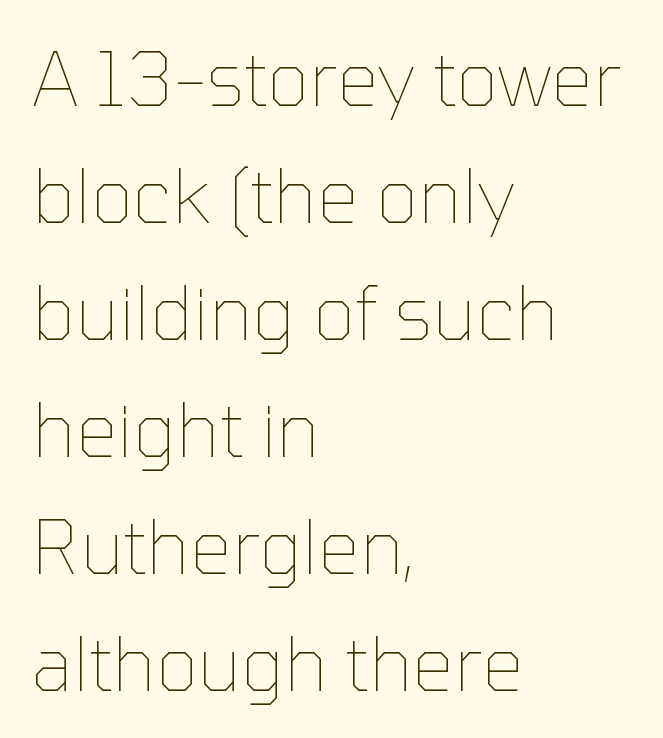
{"italic": "no", "bold": "no", "weight": "thin", "width": "normal", "stroke_contrast": "low", "x_height": "medium", "monospaced": "no", "underline": "no", "align": "left", "line_spacing": "normal", "line_spacing_ratio": 1.58, "letter_spacing": "normal", "letter_spacing_em": 0.0, "glyph_px": 74}
